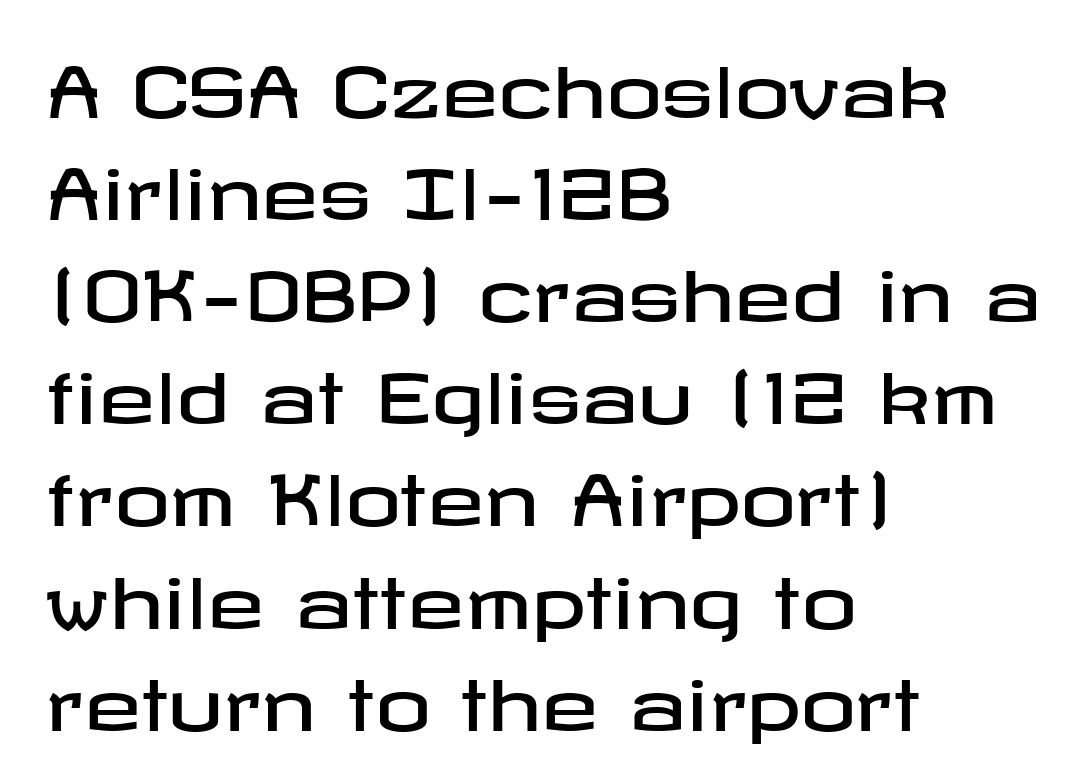
The image shows 69 px wide sans-serif type, upright; set left-aligned, normal line spacing (1.48x), normal letter spacing, not underlined; low stroke contrast and a medium x-height.
